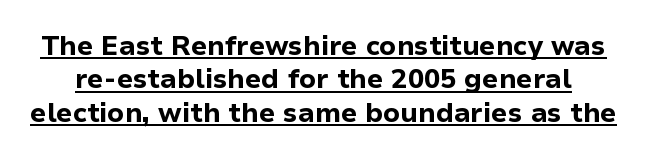
The image shows 27 px bold type, upright; set line spacing 1.24x, normal letter spacing, underlined.
